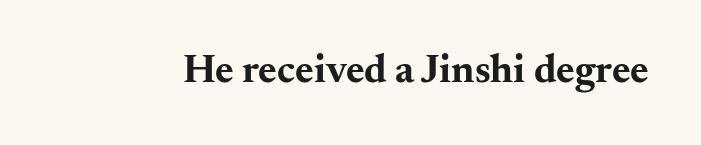
{"serif": "yes", "italic": "no", "bold": "yes", "weight": "bold", "width": "wide", "stroke_contrast": "medium", "x_height": "small", "monospaced": "no", "underline": "no", "letter_spacing": "normal", "letter_spacing_em": 0.0, "glyph_px": 40}
